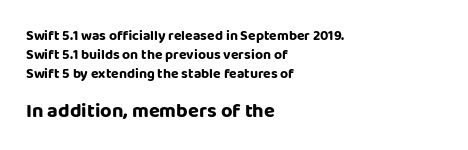
The rendering anchors every line to the left-hand side. This rendering leaves character spacing at its baseline value. Anything drawn beneath the words? Only blank space. The following chunk of copy outweighs the initial chunk in type size.
